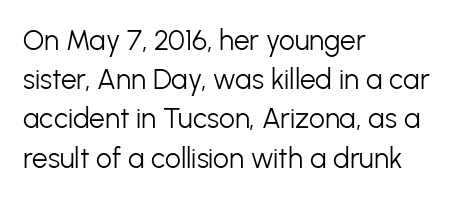
Q: Is the text bold? A: No.
Q: Is the text italic (slanted)? A: No, it is upright.
Q: Is the typeface a serif or a sans-serif typeface? A: Sans-serif.
Q: Is the text underlined? A: No.
Q: How is the paragraph aligned? A: Left-aligned.
Q: Is the spacing between letters normal or unusually wide? A: Normal.
Q: Is the spacing between lines tight, normal or loose? A: Normal.
Q: Width (condensed, normal, or wide)? A: Normal.
Q: Stroke contrast? A: Low.
Q: x-height? A: Medium.
Q: Monospaced? A: No.
